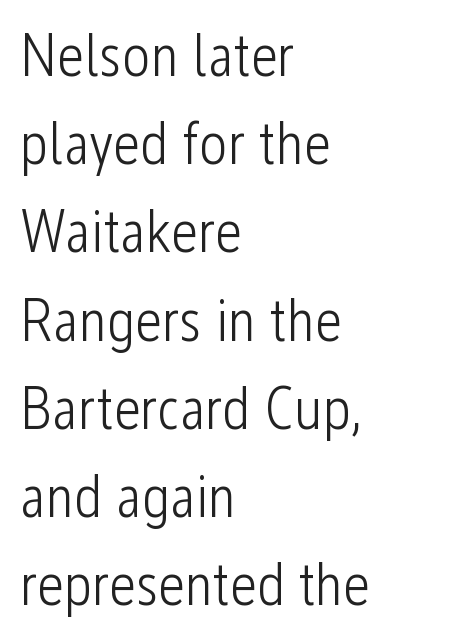
The image shows 60 px light, condensed sans-serif type, upright; set left-aligned, normal line spacing (1.47x), normal letter spacing, not underlined; low stroke contrast and a medium x-height.
